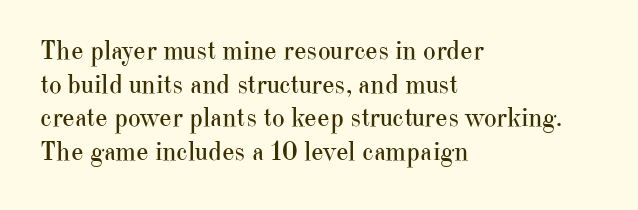
{"italic": "no", "bold": "no", "underline": "no", "align": "left", "line_spacing": "normal", "line_spacing_ratio": 1.25, "letter_spacing": "normal", "letter_spacing_em": 0.0, "glyph_px": 27}
